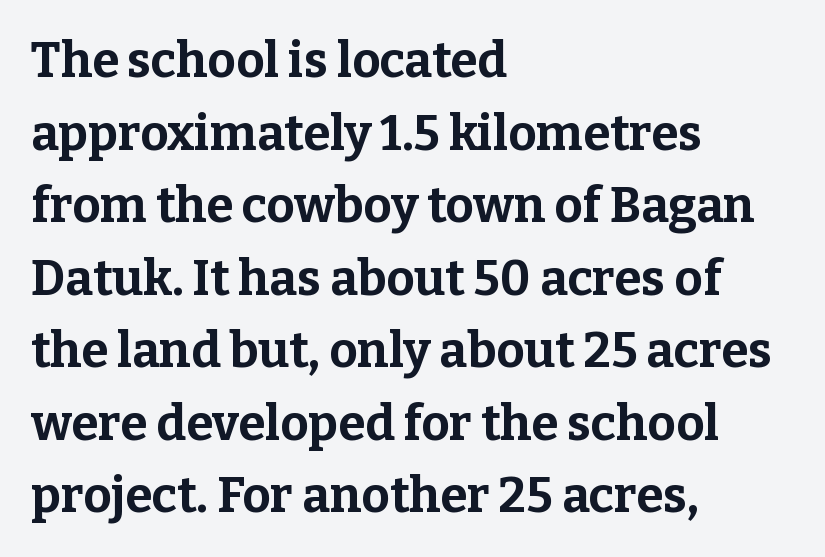
{"serif": "yes", "italic": "no", "bold": "yes", "weight": "bold", "width": "normal", "stroke_contrast": "low", "x_height": "medium", "monospaced": "no", "underline": "no", "align": "left", "line_spacing": "normal", "line_spacing_ratio": 1.48, "letter_spacing": "normal", "letter_spacing_em": 0.0, "glyph_px": 49}
